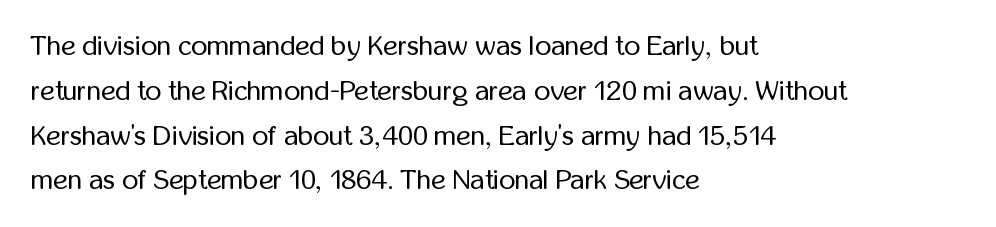
The rendering keeps characters at their native spacing. Compared with typical paragraphs, the rows here are spaced about the same. Note the varied advance widths — an 'i' is clearly narrower than an 'm'. Characters remain perfectly vertical along every line. Stems and bowls with no extra thickness — not bold.
